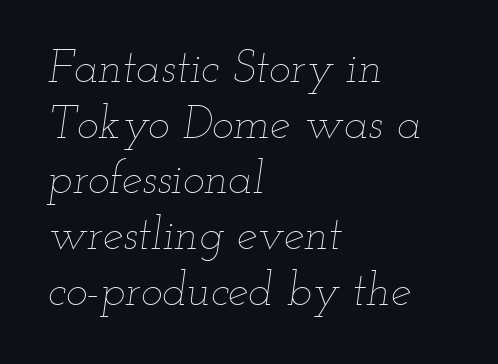
{"italic": "yes", "lean": "right", "slant_degrees": 12, "bold": "no", "weight": "thin", "width": "wide", "stroke_contrast": "low", "x_height": "small", "monospaced": "no", "underline": "no", "align": "left", "line_spacing_ratio": 1.21, "letter_spacing": "normal", "letter_spacing_em": 0.0, "glyph_px": 46}
